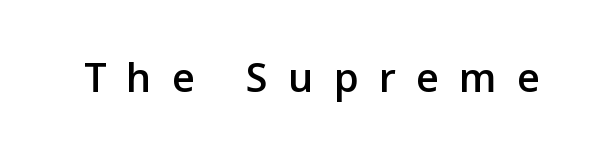
The image shows 44 px sans-serif type, upright; set unusually wide letter spacing (+0.46 em), not underlined; low stroke contrast and a medium x-height.
